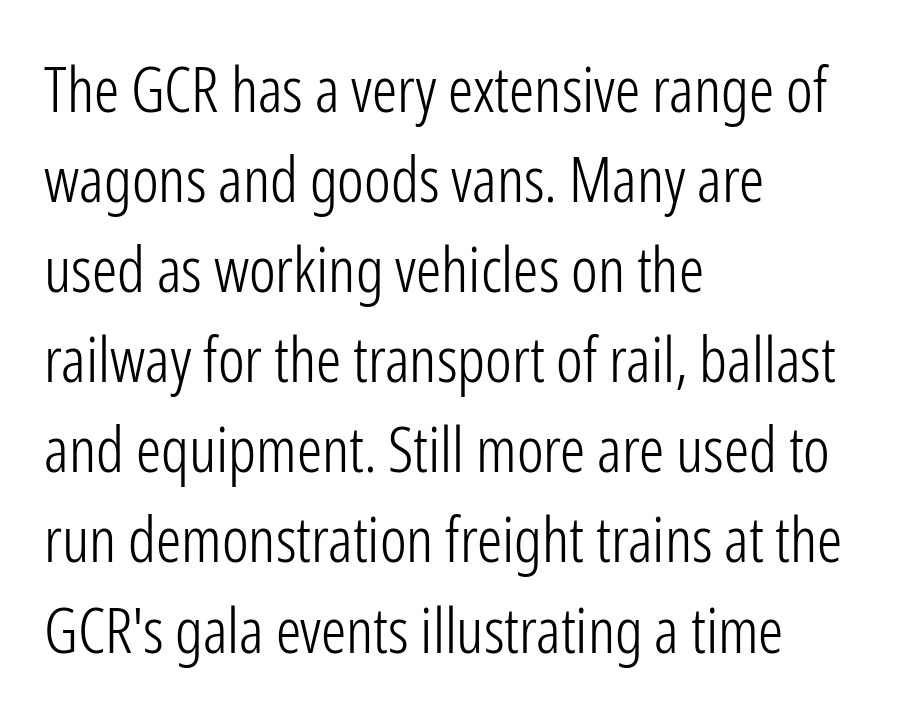
{"serif": "no", "italic": "no", "bold": "no", "weight": "light", "width": "condensed", "stroke_contrast": "low", "x_height": "medium", "monospaced": "no", "underline": "no", "align": "left", "line_spacing": "normal", "line_spacing_ratio": 1.43, "letter_spacing": "normal", "letter_spacing_em": 0.0, "glyph_px": 63}
